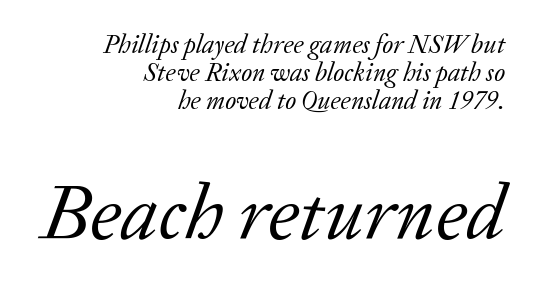
The image shows 78 px regular-weight serif type, italic (leaning right); set right-aligned, tight line spacing (1.08x), normal letter spacing, not underlined; the second (bottom) block is 3.0x larger; low stroke contrast and a medium x-height.
